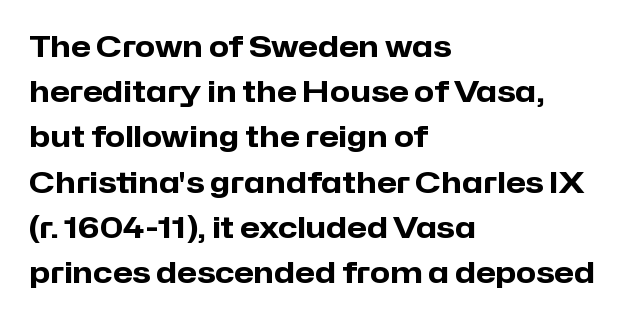
Leading matches the norm, producing a regular column. In CSS terms this would be text-align: left. Does the lettering tilt? It doesn't — this is upright. Unlike a traditional serif, this face leaves its strokes unadorned. These lines keep a tight, regular rhythm from letter to letter. The rendering uses a bold face; every stroke is thick and dark.
